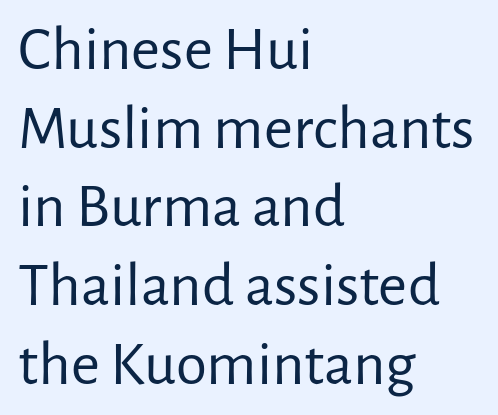
{"serif": "no", "italic": "no", "bold": "no", "weight": "regular", "width": "normal", "stroke_contrast": "low", "x_height": "medium", "monospaced": "no", "underline": "no", "align": "left", "line_spacing": "normal", "line_spacing_ratio": 1.25, "letter_spacing": "normal", "letter_spacing_em": 0.0, "glyph_px": 63}
